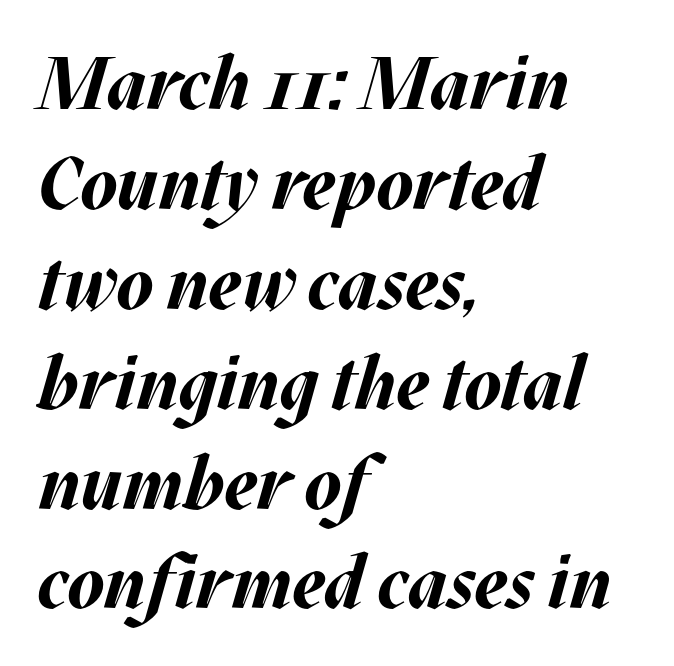
{"italic": "yes", "lean": "right", "slant_degrees": 17, "bold": "yes", "weight": "bold", "width": "normal", "stroke_contrast": "medium", "x_height": "large", "monospaced": "no", "underline": "no", "align": "left", "line_spacing": "normal", "line_spacing_ratio": 1.35, "letter_spacing": "normal", "letter_spacing_em": 0.0, "glyph_px": 74}
